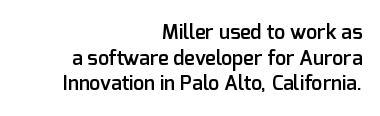
{"italic": "no", "bold": "semi", "underline": "no", "align": "right", "line_spacing": "normal", "line_spacing_ratio": 1.28, "letter_spacing": "normal", "letter_spacing_em": 0.0, "glyph_px": 20}
